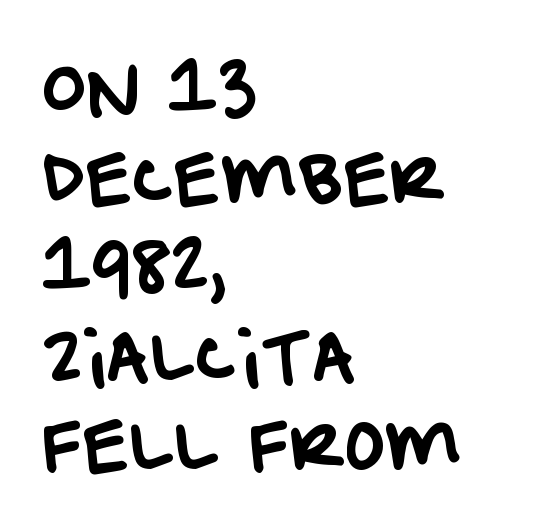
Q: Is the typeface a serif or a sans-serif typeface? A: Sans-serif.
Q: Is the text underlined? A: No.
Q: How is the paragraph aligned? A: Left-aligned.
Q: Is the spacing between letters normal or unusually wide? A: Normal.
Q: Is the spacing between lines tight, normal or loose? A: Normal.
Q: Width (condensed, normal, or wide)? A: Normal.
Q: Stroke contrast? A: Low.
Q: x-height? A: Large.
Q: Monospaced? A: No.
